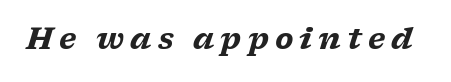
Q: Is the text bold? A: Yes.
Q: Is the text italic (slanted)? A: Yes, it leans right by about 17 degrees.
Q: Is the typeface a serif or a sans-serif typeface? A: Serif.
Q: Is the text underlined? A: No.
Q: Is the spacing between letters normal or unusually wide? A: Unusually wide.
Q: Width (condensed, normal, or wide)? A: Wide.
Q: Stroke contrast? A: Low.
Q: x-height? A: Medium.
Q: Monospaced? A: No.
